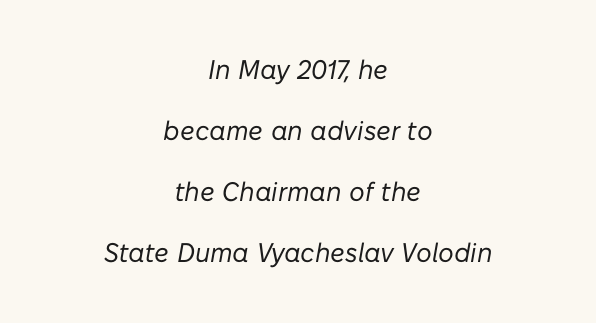
The letterforms sit shoulder to shoulder at normal distance. The block of text is sparse from top to bottom, with ample space between rows. The typesetter chose a symmetrical, centered arrangement here. This is oblique type, the kind used for emphasis or titles. Caption: face not bold, strokes unweighted.
